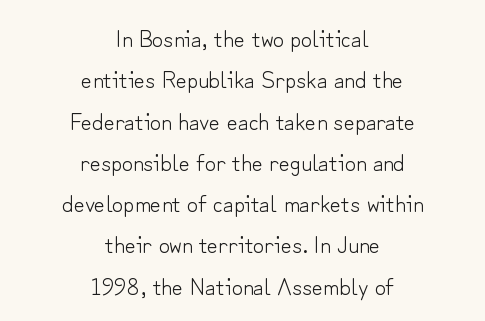
Q: Is the text bold? A: No.
Q: Is the text italic (slanted)? A: No, it is upright.
Q: Is the text underlined? A: No.
Q: How is the paragraph aligned? A: Centered.
Q: Is the spacing between letters normal or unusually wide? A: Normal.
